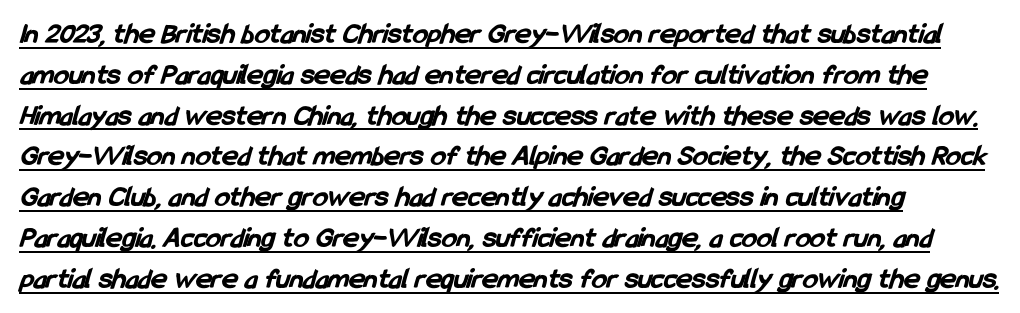
The text block is weighted toward the left margin, trailing off unevenly rightward. These lines are rendered in a variable-pitch font. In terms of leading, this rendering sits right in the middle. Chunky letters — that's bold for sure.
